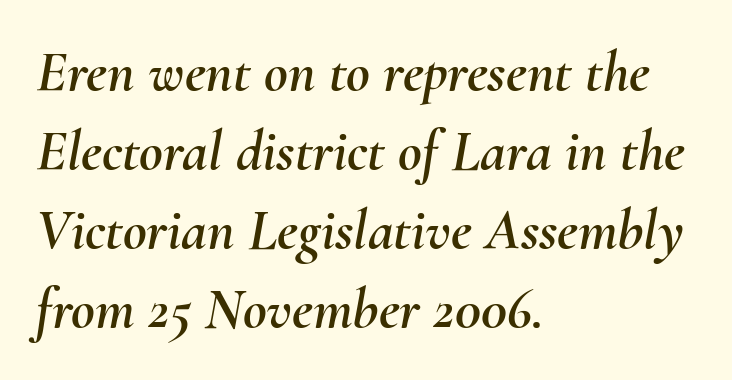
Q: Is the text italic (slanted)? A: Yes, it leans right by about 10 degrees.
Q: Is the text underlined? A: No.
Q: How is the paragraph aligned? A: Left-aligned.
Q: Is the spacing between letters normal or unusually wide? A: Normal.
Q: Is the spacing between lines tight, normal or loose? A: Normal.
Q: Width (condensed, normal, or wide)? A: Normal.
Q: Stroke contrast? A: Medium.
Q: x-height? A: Small.
Q: Monospaced? A: No.
